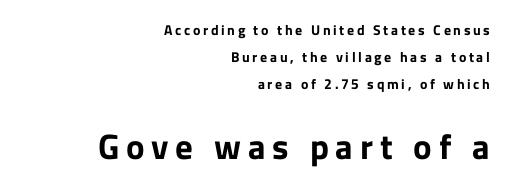
The characters look thick and weighty, a clear bold. Every stem runs plumb, perpendicular to the baseline. Rule under the text: the space is simply empty. Each new line begins a long way beneath the previous one. Notice how the passage keeps a crisp vertical edge on the right only. Compare the two chunks: the lower has the greater cap height.
